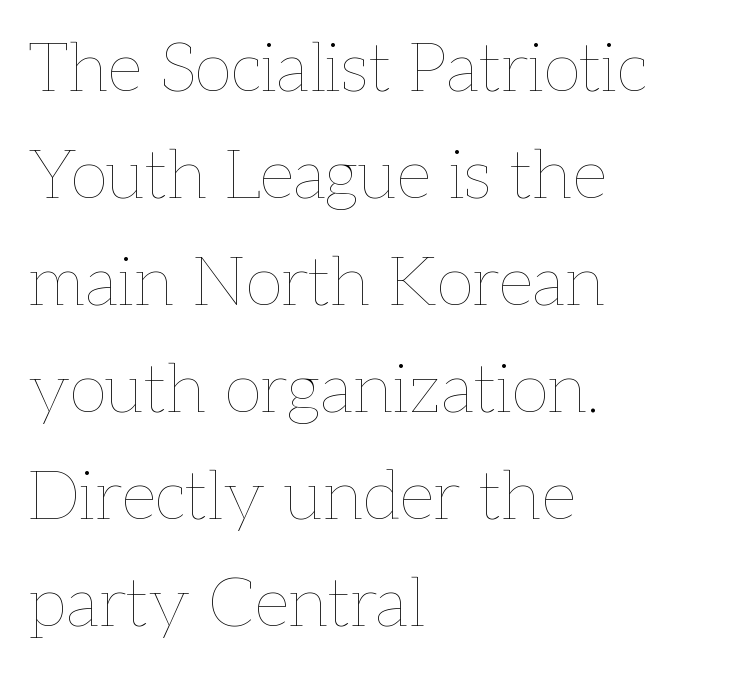
{"italic": "no", "bold": "no", "weight": "thin", "width": "normal", "stroke_contrast": "low", "x_height": "medium", "monospaced": "no", "underline": "no", "align": "left", "line_spacing": "normal", "line_spacing_ratio": 1.55, "letter_spacing": "normal", "letter_spacing_em": 0.0, "glyph_px": 69}
